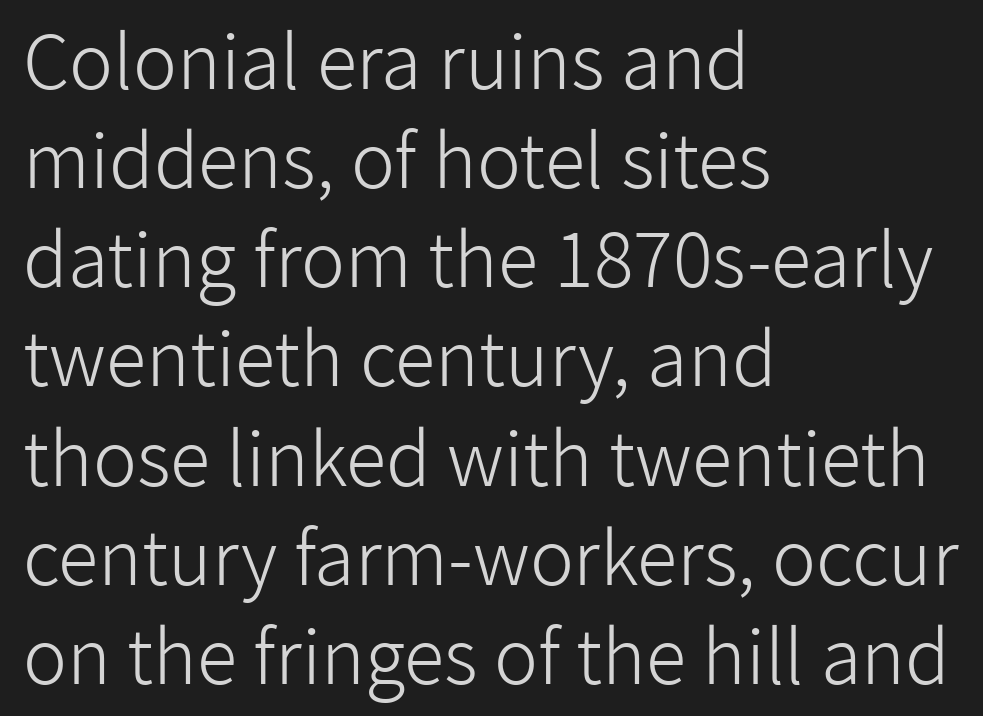
Q: Is the text bold? A: No.
Q: Is the text italic (slanted)? A: No, it is upright.
Q: Is the typeface a serif or a sans-serif typeface? A: Sans-serif.
Q: Is the text underlined? A: No.
Q: How is the paragraph aligned? A: Left-aligned.
Q: Is the spacing between letters normal or unusually wide? A: Normal.
Q: Is the spacing between lines tight, normal or loose? A: Normal.
Q: Width (condensed, normal, or wide)? A: Normal.
Q: Stroke contrast? A: Low.
Q: x-height? A: Medium.
Q: Monospaced? A: No.
